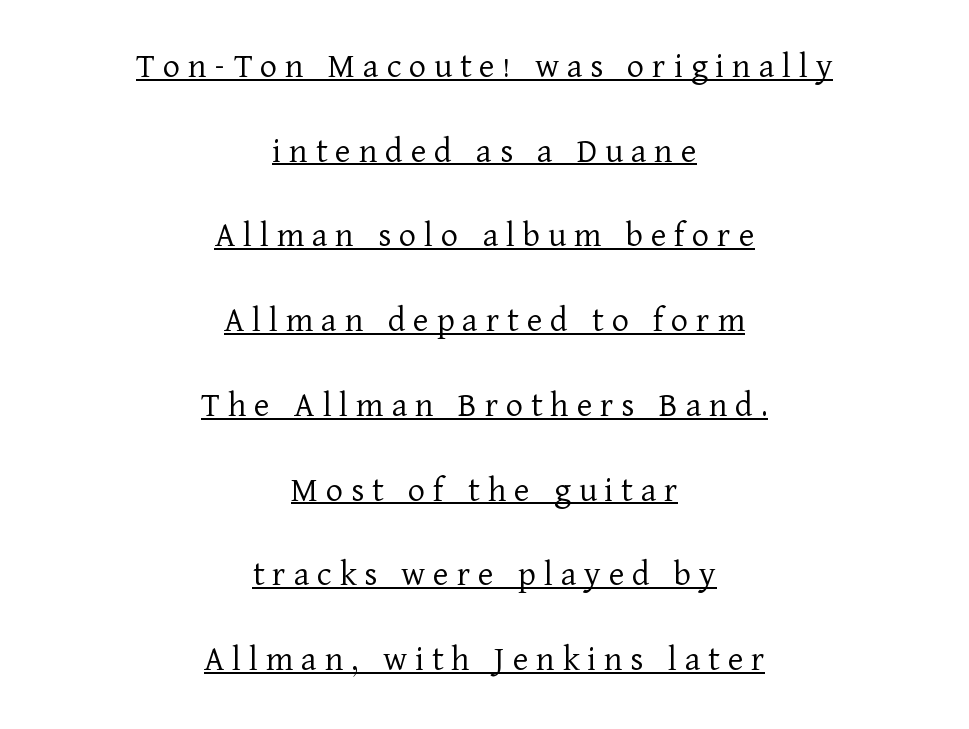
Reading down the column, the eye jumps a long way to each next line. The tracking reads as deliberately expanded to a designer's eye. The axis of the letterforms is exactly vertical. Each line is balanced around a shared central axis.
